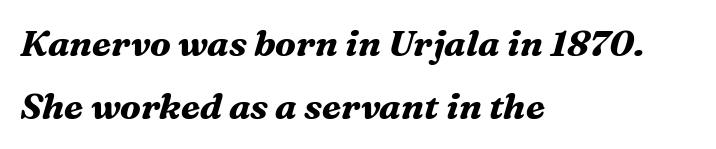
{"serif": "yes", "italic": "yes", "lean": "right", "slant_degrees": 16, "bold": "yes", "weight": "bold", "width": "normal", "stroke_contrast": "medium", "x_height": "medium", "monospaced": "no", "underline": "no", "align": "left", "line_spacing_ratio": 1.74, "letter_spacing": "normal", "letter_spacing_em": 0.0, "glyph_px": 36}
